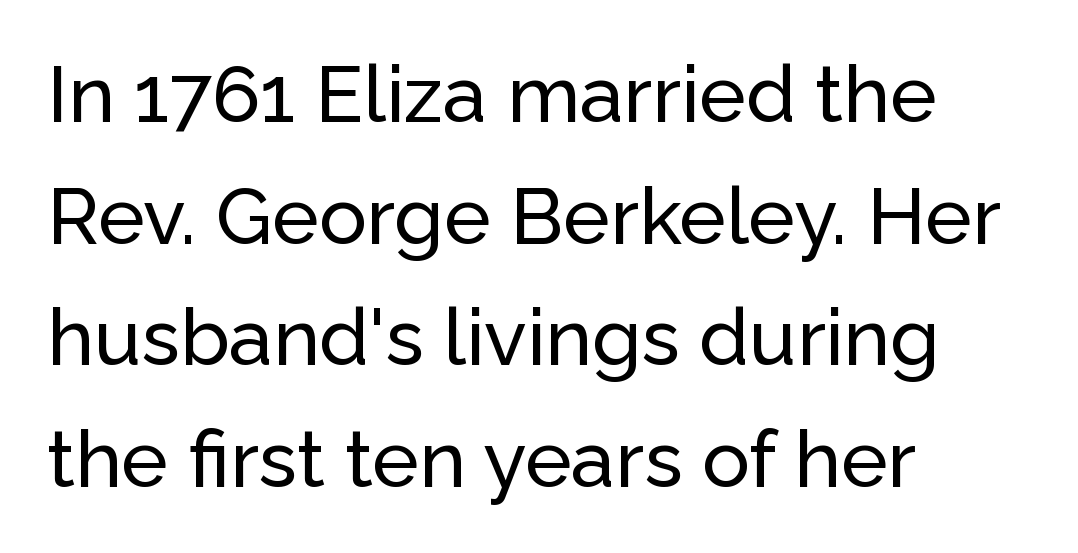
Q: Is the text italic (slanted)? A: No, it is upright.
Q: Is the typeface a serif or a sans-serif typeface? A: Sans-serif.
Q: Is the text underlined? A: No.
Q: How is the paragraph aligned? A: Left-aligned.
Q: Is the spacing between letters normal or unusually wide? A: Normal.
Q: Is the spacing between lines tight, normal or loose? A: Normal.
Q: Width (condensed, normal, or wide)? A: Normal.
Q: Stroke contrast? A: Low.
Q: x-height? A: Medium.
Q: Monospaced? A: No.
